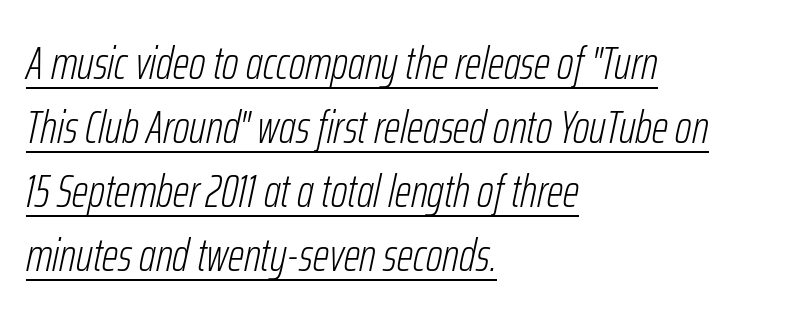
The letters look calm and open, with moderate or lighter stems. Italic: yes, the glyphs are oblique. Character widths vary here, with narrow letters taking less room than wide ones. Letter spacing: default. Does the leading feel generous? No, just average. Compared with a centered layout, this one pins lines to the left instead.
